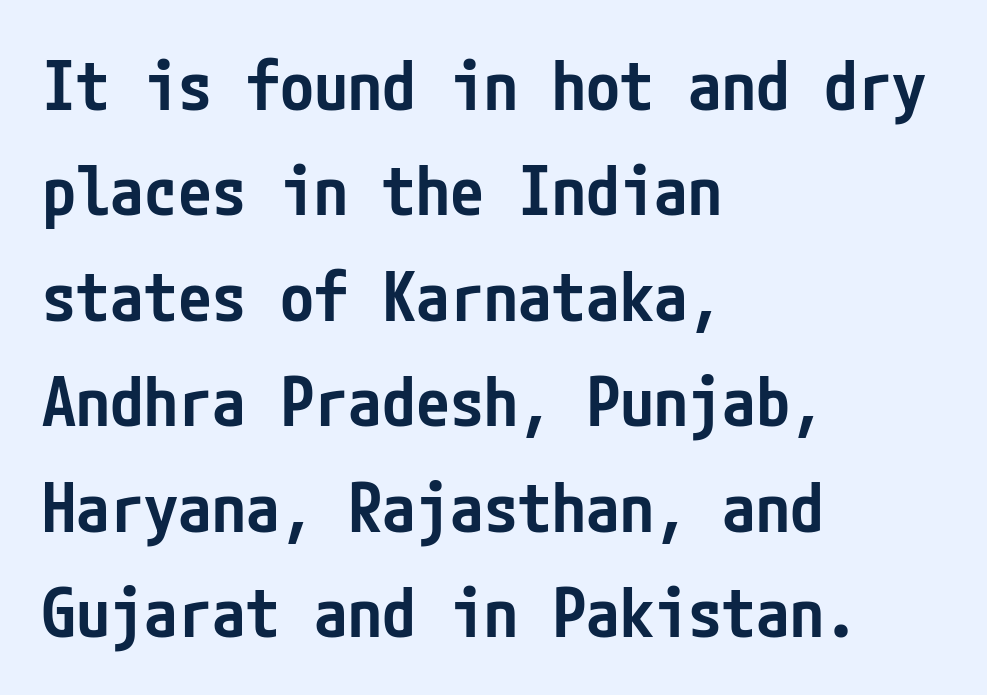
The image shows 68 px semibold, condensed sans-serif type, upright; set left-aligned, normal line spacing (1.55x), normal letter spacing, not underlined; low stroke contrast and a medium x-height.
